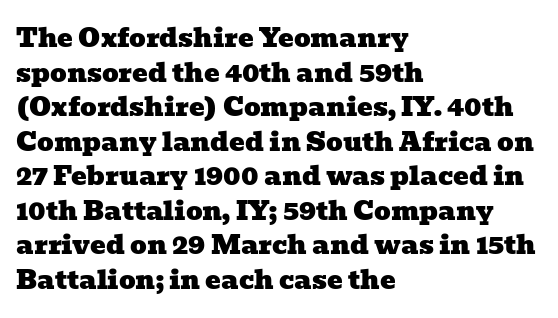
Vertically, the passage feels balanced, rows spaced as you'd expect. Unmarked baselines from the first word to the last. If you drew a ruler down the left edge, every line would touch it. The passage shown has conventional tracking throughout.
